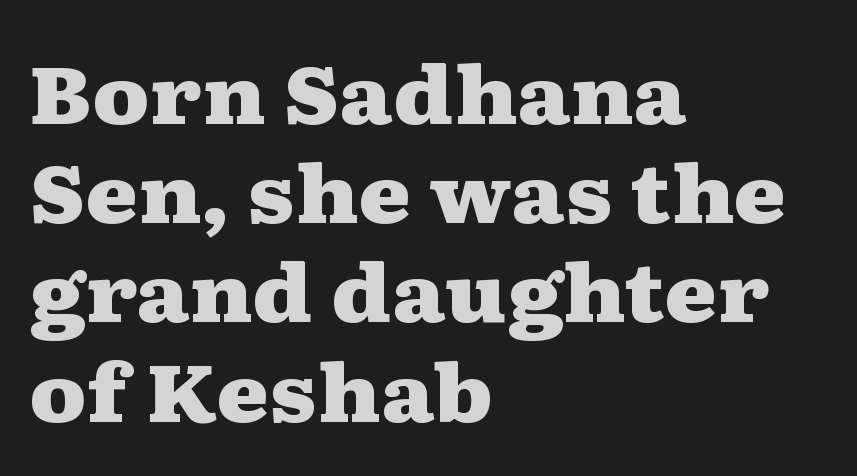
The letters stand upright; this is a roman face. Stroke thickness is high; the sample reads as a true bold. The face used here is proportionally spaced, like ordinary book or web type. Here the glyphs are tracked normally, forming tight word shapes.
